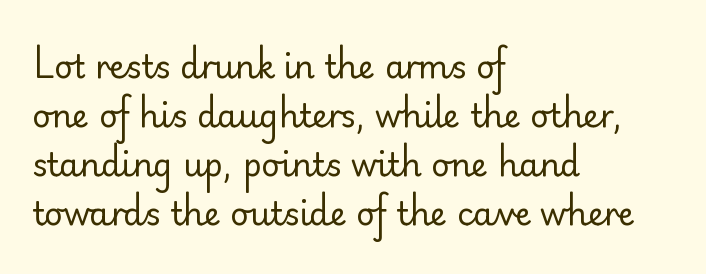
The letters look calm and open, with moderate or lighter stems. I'd call this a sans setting — the letters go barefoot. No italicization has been applied; the sample stays upright. Horizontal bands of white between lines are of average thickness. Line starts are locked; line ends wander.
